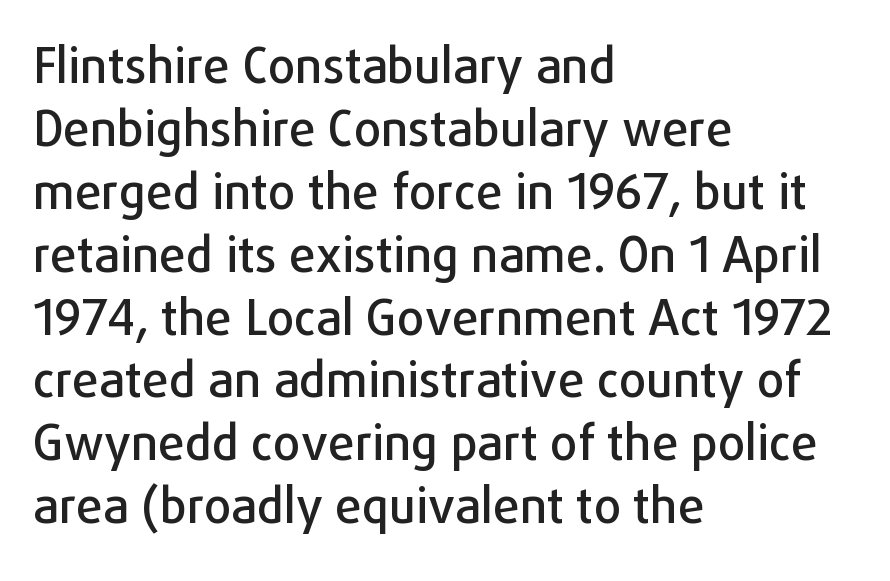
The image shows 48 px sans-serif type, upright; set left-aligned, normal line spacing (1.31x), normal letter spacing, not underlined; low stroke contrast and a medium x-height.
